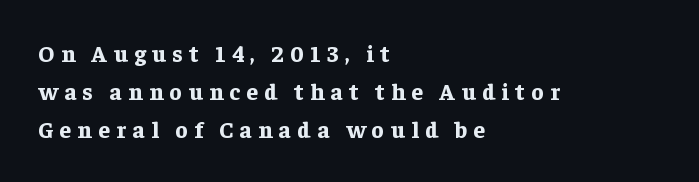
The image shows 23 px bold type, upright; set left-aligned, normal line spacing (1.66x), unusually wide letter spacing (+0.28 em), not underlined.
